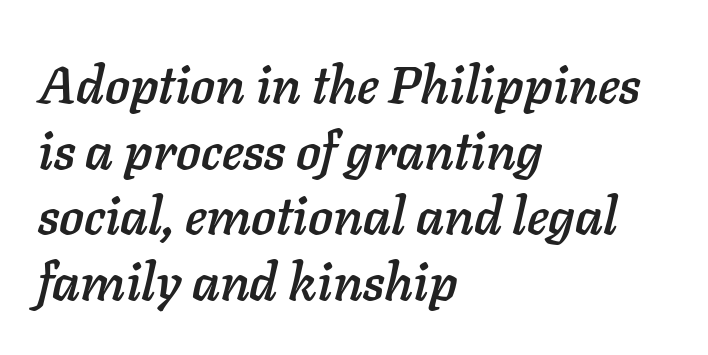
You could not count columns in this text — the font is proportionally spaced. Interline gaps are of average width in this sample. Each word holds together tightly as a unit, with standard inter-letter gaps. Underline: absent.
